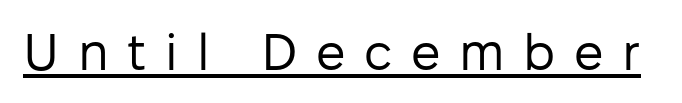
The image shows 52 px regular-weight sans-serif type, upright; set unusually wide letter spacing (+0.36 em), underlined; low stroke contrast and a medium x-height.
